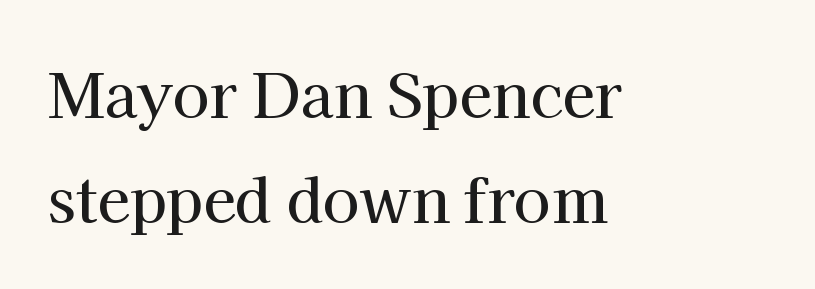
The image shows 60 px serif type, upright; set left-aligned, line spacing 1.75x, normal letter spacing, not underlined; high stroke contrast and a medium x-height.
